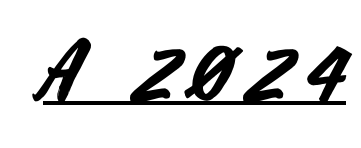
{"serif": "no", "width": "normal", "stroke_contrast": "medium", "x_height": "small", "monospaced": "no", "underline": "yes", "letter_spacing": "wide", "letter_spacing_em": 0.2, "glyph_px": 78}
